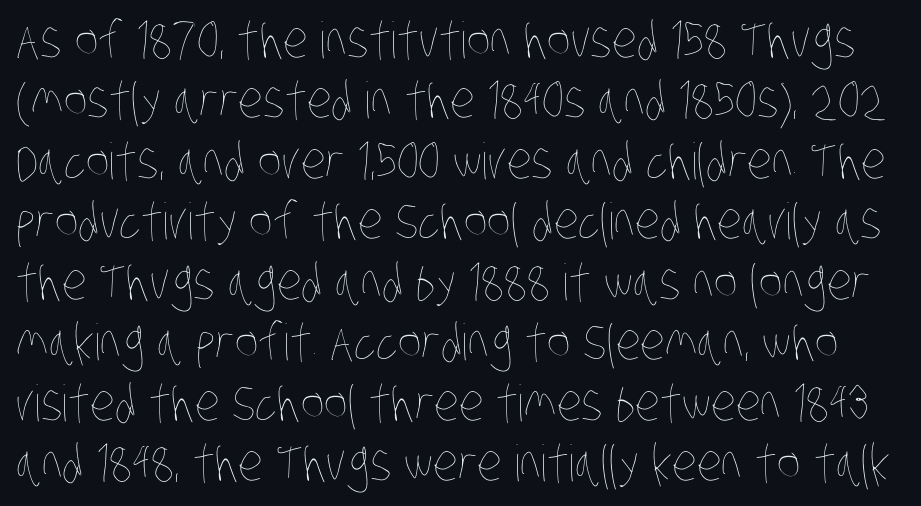
{"bold": "no", "weight": "thin", "width": "condensed", "stroke_contrast": "low", "x_height": "large", "monospaced": "no", "underline": "no", "line_spacing_ratio": 1.21, "letter_spacing": "normal", "letter_spacing_em": 0.0, "glyph_px": 50}
